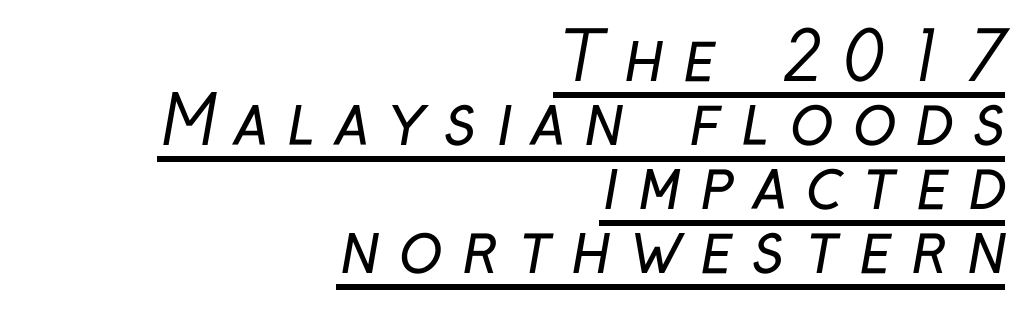
{"serif": "no", "bold": "no", "weight": "regular", "width": "condensed", "stroke_contrast": "low", "x_height": "medium", "monospaced": "no", "underline": "yes", "align": "right", "line_spacing": "tight", "line_spacing_ratio": 0.97, "letter_spacing": "wide", "letter_spacing_em": 0.29, "glyph_px": 66}
